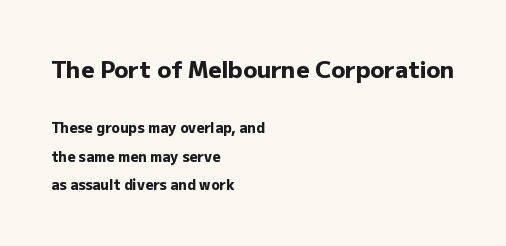
Each new line begins a long way beneath the previous one. Each row of text sits above clean, open space. No extra tracking has been applied to these lines. The passage is arranged the way most books set body copy — flush left.
